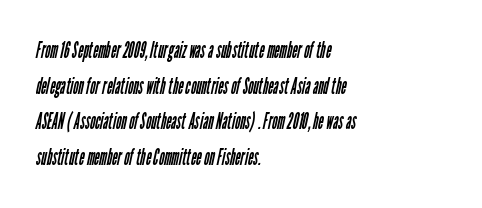
Q: Is the text bold? A: No.
Q: Is the text underlined? A: No.
Q: How is the paragraph aligned? A: Left-aligned.
Q: Is the spacing between letters normal or unusually wide? A: Normal.
Q: Is the spacing between lines tight, normal or loose? A: Normal.
